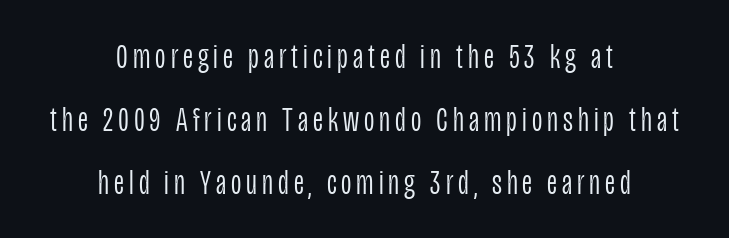
Horizontal alignment here is central, giving a formal, balanced look. Style check: upright. The weight tops out at a normal text grade. The glyphs in this specimen are sans serif. Is this a fixed-width face? No — the glyphs have proportional, varying widths. The space directly below the letters is spotless.
